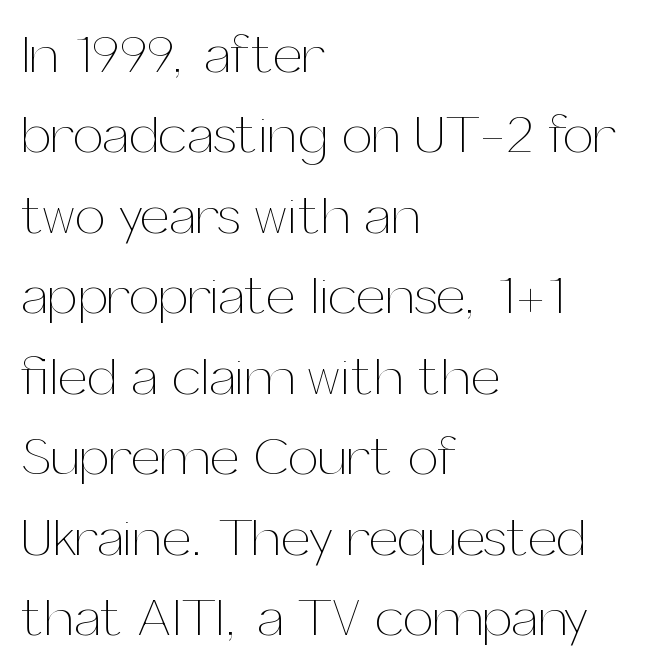
A typesetter would call this proportional, since set widths differ per character. The lettering holds an erect, upright posture throughout. A typesetter would call this leading conventional body-copy spacing. These lines stack with their left ends in a neat column.
